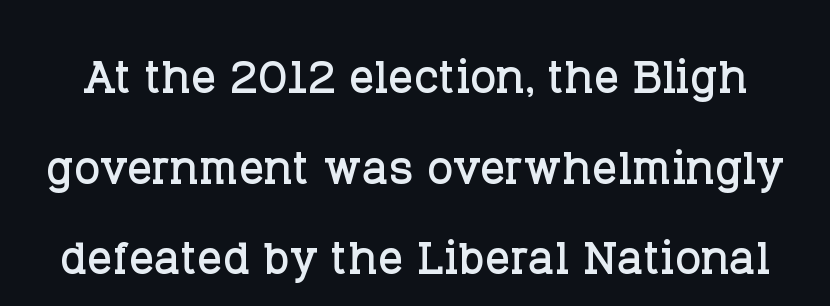
Q: Is the text italic (slanted)? A: No, it is upright.
Q: Is the typeface a serif or a sans-serif typeface? A: Serif.
Q: Is the text underlined? A: No.
Q: Is the spacing between letters normal or unusually wide? A: Normal.
Q: Is the spacing between lines tight, normal or loose? A: Normal.
Q: Width (condensed, normal, or wide)? A: Normal.
Q: Stroke contrast? A: Low.
Q: x-height? A: Large.
Q: Monospaced? A: No.
